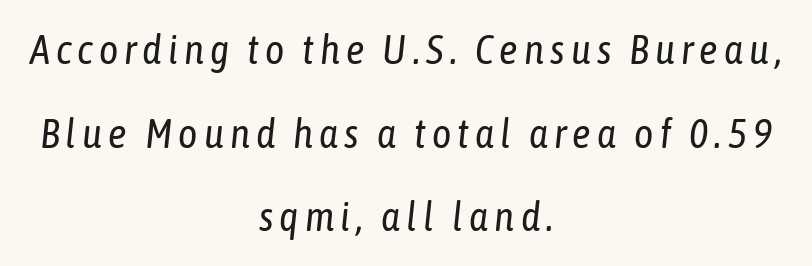
Q: Is the text bold? A: No.
Q: Is the text italic (slanted)? A: Yes, it leans right by about 6 degrees.
Q: Is the text underlined? A: No.
Q: How is the paragraph aligned? A: Centered.
Q: Is the spacing between lines tight, normal or loose? A: Loose.
Q: Width (condensed, normal, or wide)? A: Condensed.
Q: Stroke contrast? A: Low.
Q: x-height? A: Medium.
Q: Monospaced? A: No.
